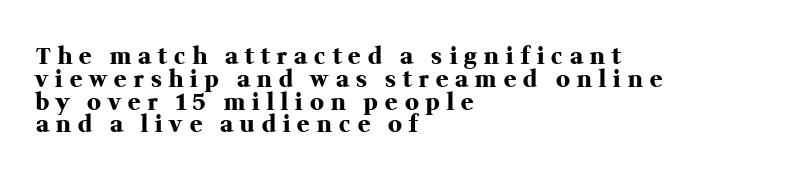
{"italic": "no", "bold": "yes", "underline": "no", "align": "left", "line_spacing": "tight", "line_spacing_ratio": 0.99, "letter_spacing": "wide", "letter_spacing_em": 0.31, "glyph_px": 23}
